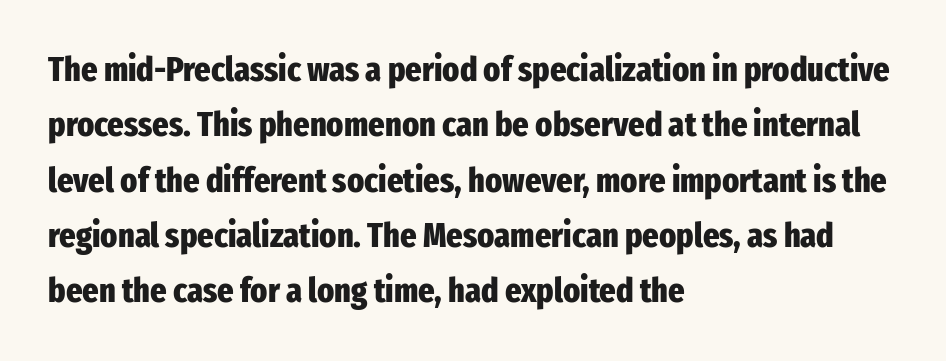
Layout note: lines flush left. Designer's note — italics off, roman on. Every letter is thick-stroked: bold, no question. The rendering keeps characters at their native spacing. Check under the words: just untouched page. Spacing verdict: proportional, widths tailored to each character.
